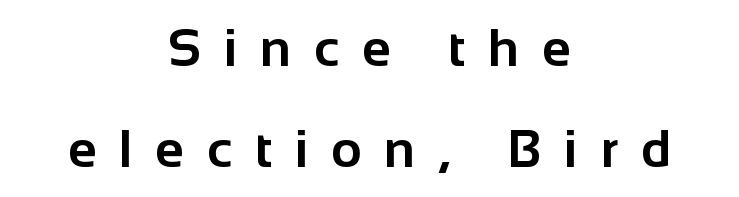
Q: Is the text bold? A: Yes.
Q: Is the text italic (slanted)? A: No, it is upright.
Q: Is the typeface a serif or a sans-serif typeface? A: Sans-serif.
Q: Is the text underlined? A: No.
Q: How is the paragraph aligned? A: Centered.
Q: Is the spacing between letters normal or unusually wide? A: Unusually wide.
Q: Is the spacing between lines tight, normal or loose? A: Loose.
Q: Width (condensed, normal, or wide)? A: Normal.
Q: Stroke contrast? A: Low.
Q: x-height? A: Medium.
Q: Monospaced? A: No.
